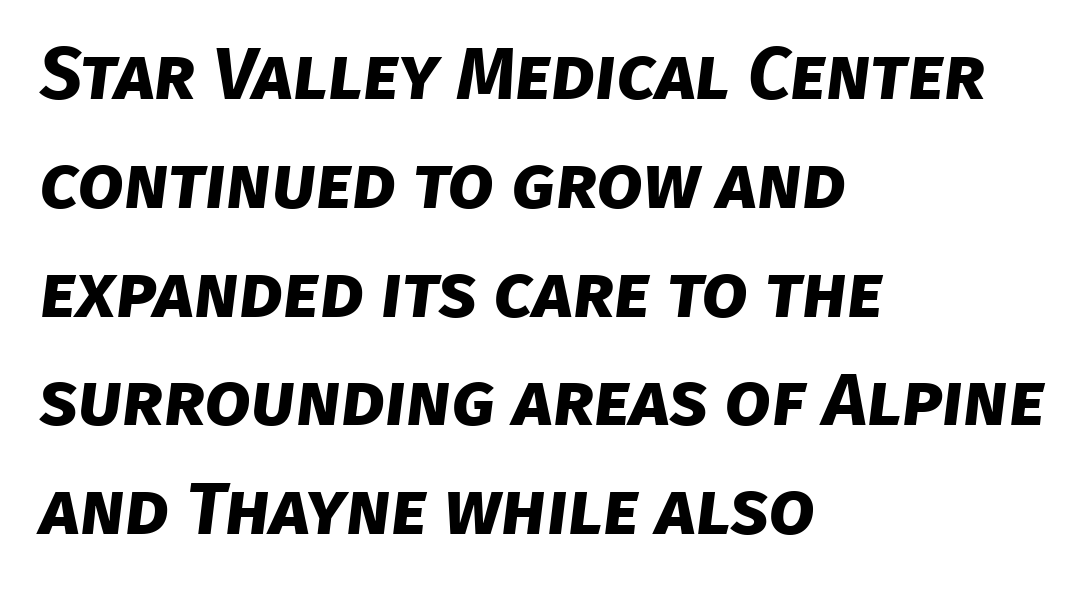
Summary of weight: heavy, a full bold. Letter spacing: default. Check under the words: just untouched page. Baseline-to-baseline distance is the conventional proportion of letter height.
